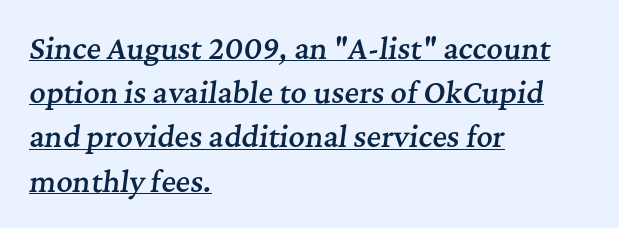
The letters advance in unequal steps, a hallmark of proportional type. Leading matches the norm, producing a regular column. This sample uses plain, unmodified letter spacing. The axis of the letterforms is tilted away from vertical.
